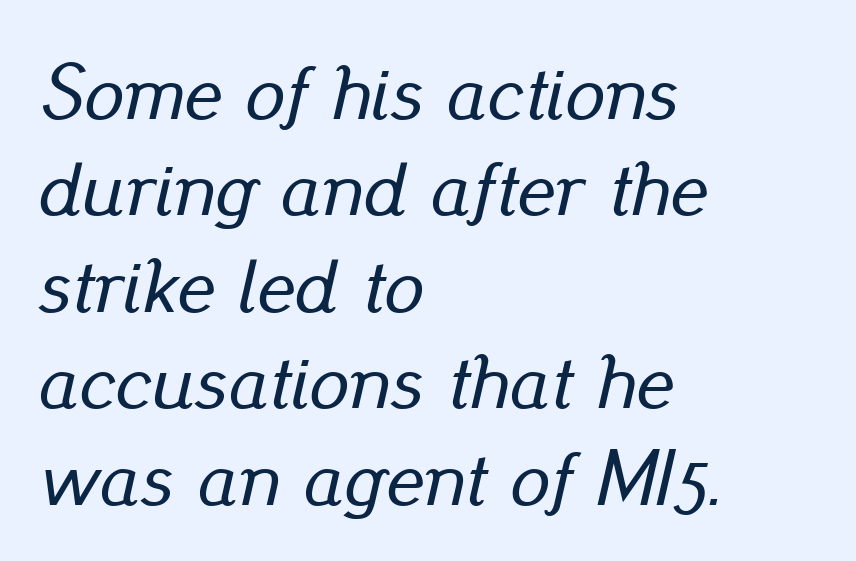
{"italic": "yes", "lean": "right", "slant_degrees": 13, "width": "normal", "stroke_contrast": "low", "x_height": "small", "monospaced": "no", "underline": "no", "align": "left", "line_spacing_ratio": 1.22, "letter_spacing": "normal", "letter_spacing_em": 0.0, "glyph_px": 79}
